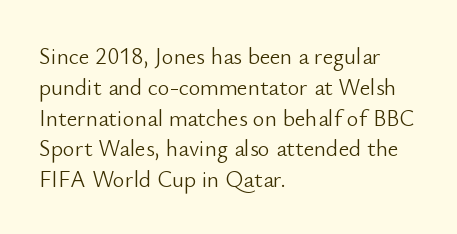
{"italic": "no", "bold": "no", "underline": "no", "align": "left", "line_spacing": "normal", "line_spacing_ratio": 1.34, "letter_spacing": "normal", "letter_spacing_em": 0.0, "glyph_px": 23}
